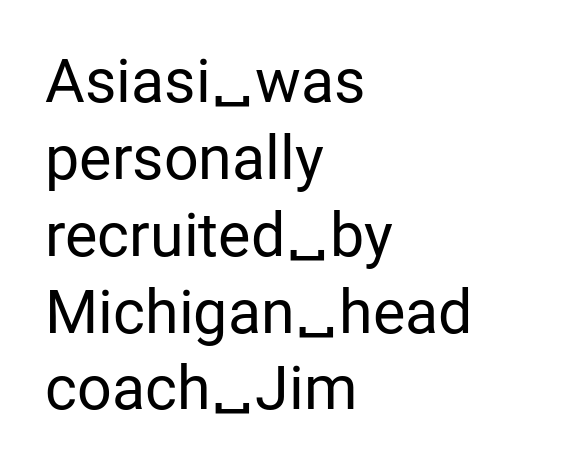
What kind of face is this? One without serifs — a sans. Proportional: the letters do not fall into vertical columns. Layout note: lines flush left. Letters rest on an invisible, unmarked baseline. No chunkiness to these letters — they're not bold.
